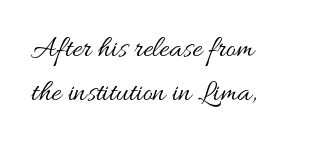
{"bold": "no", "weight": "regular", "width": "wide", "stroke_contrast": "medium", "x_height": "small", "monospaced": "no", "underline": "no", "align": "left", "line_spacing": "normal", "line_spacing_ratio": 1.47, "letter_spacing": "normal", "letter_spacing_em": 0.0, "glyph_px": 30}
